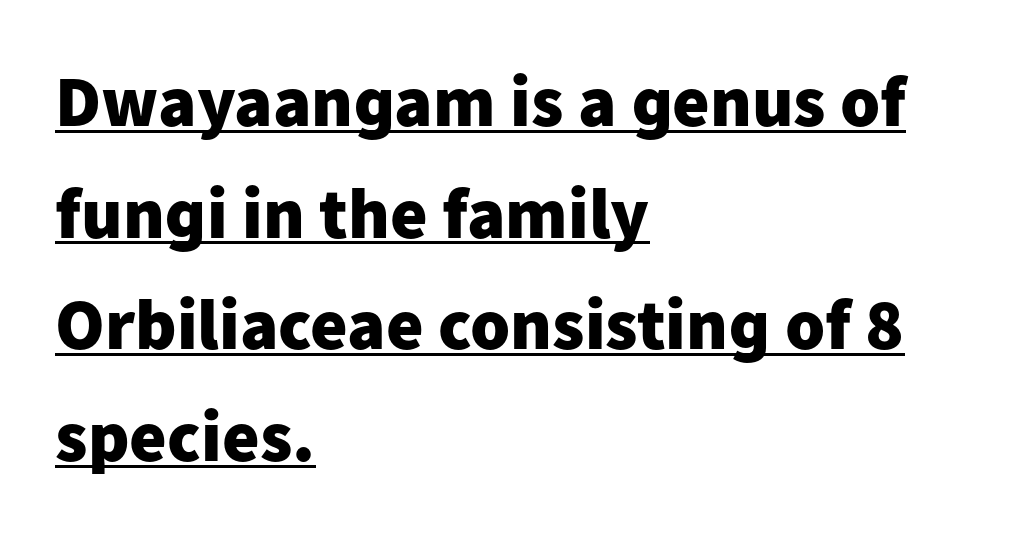
The image shows 72 px heavy sans-serif type, upright; set left-aligned, normal line spacing (1.55x), normal letter spacing, underlined; low stroke contrast and a medium x-height.
